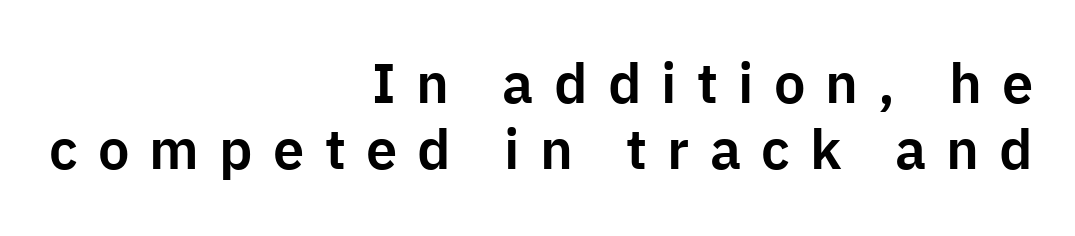
The image shows 56 px sans-serif type, upright; set right-aligned, line spacing 1.18x, unusually wide letter spacing (+0.36 em), not underlined; low stroke contrast and a medium x-height.
